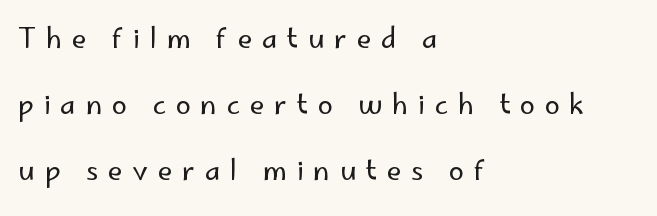
The image shows 27 px text type, upright; set left-aligned, loose line spacing (2.44x), unusually wide letter spacing (+0.36 em), not underlined.
